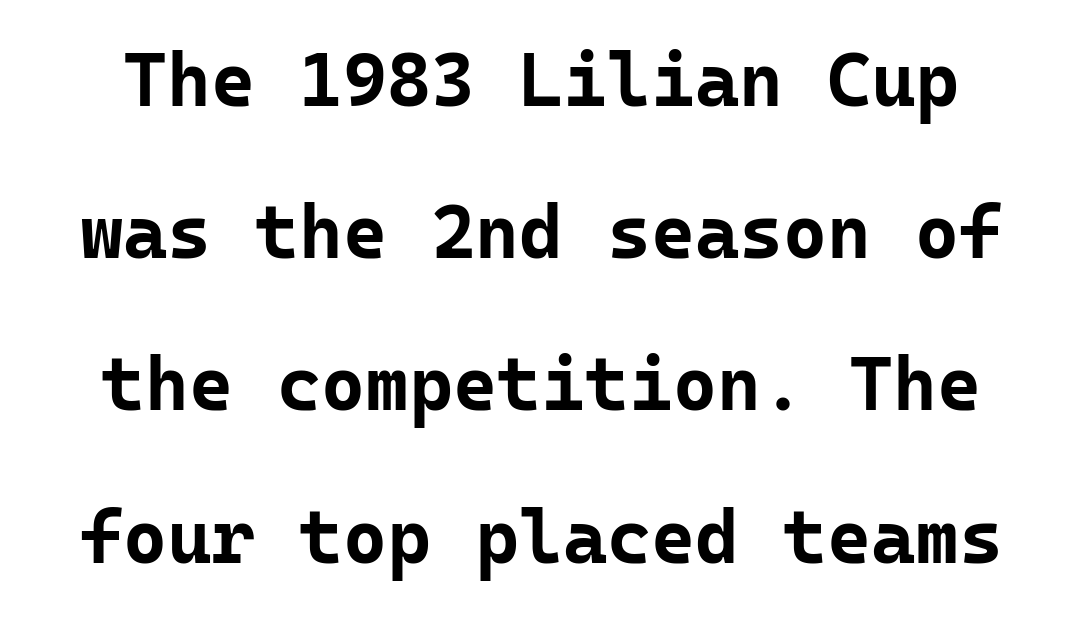
Q: Is the text bold? A: Yes.
Q: Is the text italic (slanted)? A: No, it is upright.
Q: Is the typeface a serif or a sans-serif typeface? A: Sans-serif.
Q: Is the text underlined? A: No.
Q: Is the spacing between letters normal or unusually wide? A: Normal.
Q: Is the spacing between lines tight, normal or loose? A: Loose.
Q: Width (condensed, normal, or wide)? A: Normal.
Q: Stroke contrast? A: Low.
Q: x-height? A: Medium.
Q: Monospaced? A: Yes.
